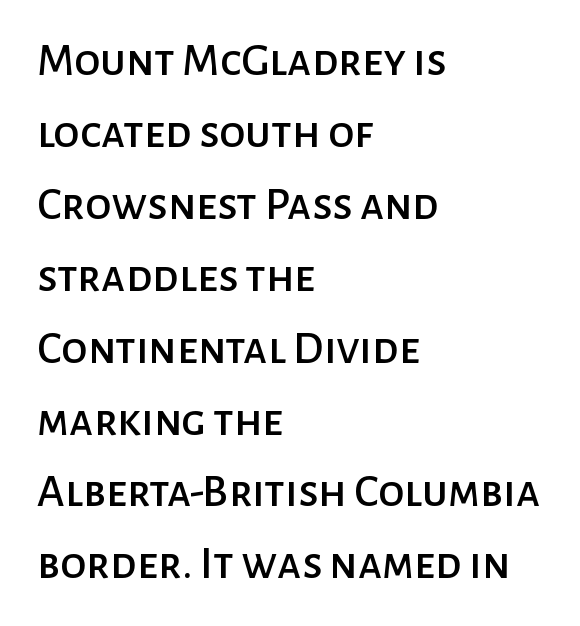
The letters advance in unequal steps, a hallmark of proportional type. Underlining? Definitely not there. The passage shown is typeset with a sans-serif family. A typesetter would call this zero additional tracking. Quick note: not italic, upright.
